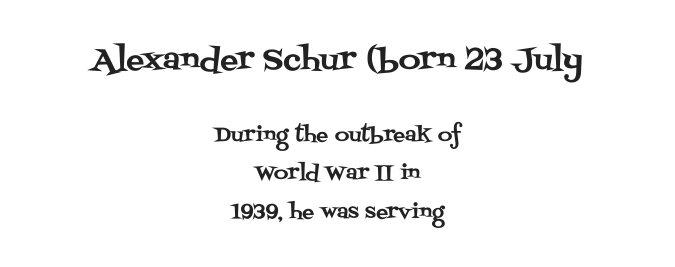
{"serif": "yes", "italic": "no", "width": "normal", "stroke_contrast": "medium", "x_height": "large", "monospaced": "no", "underline": "no", "align": "center", "line_spacing": "loose", "line_spacing_ratio": 1.93, "letter_spacing": "normal", "letter_spacing_em": 0.0, "larger_block": "first", "size_ratio": 1.5, "glyph_px": 30}
